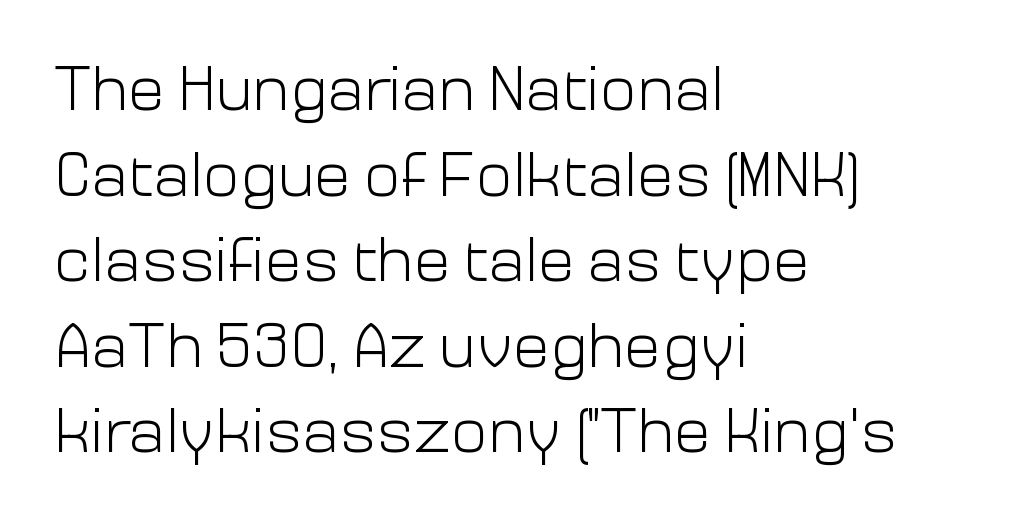
The image shows 62 px light sans-serif type, upright; set left-aligned, normal line spacing (1.38x), normal letter spacing, not underlined; low stroke contrast and a medium x-height.
